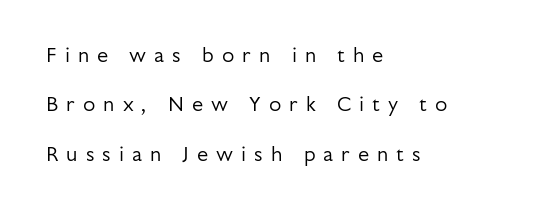
The image shows 20 px text type, upright; set left-aligned, loose line spacing (2.47x), unusually wide letter spacing (+0.4 em), not underlined.
